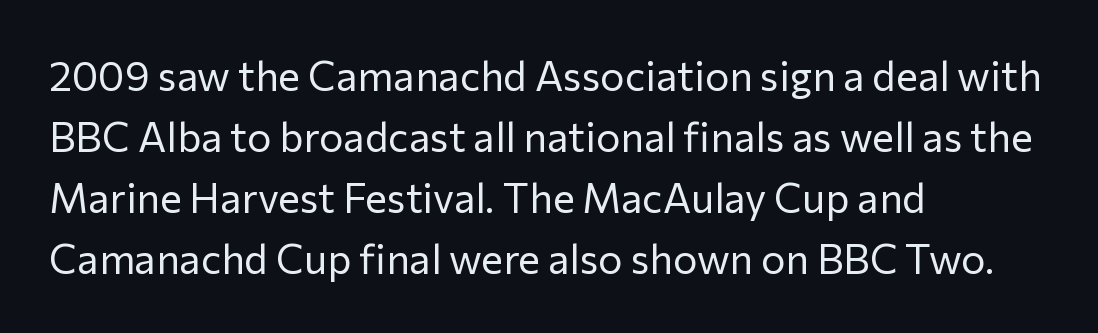
{"serif": "no", "italic": "no", "bold": "no", "weight": "regular", "width": "normal", "stroke_contrast": "low", "x_height": "medium", "monospaced": "no", "underline": "no", "align": "left", "line_spacing": "normal", "line_spacing_ratio": 1.49, "letter_spacing": "normal", "letter_spacing_em": 0.0, "glyph_px": 41}
